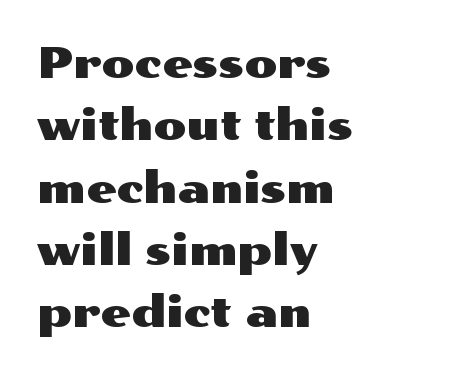
{"serif": "no", "italic": "no", "width": "wide", "stroke_contrast": "medium", "x_height": "medium", "monospaced": "no", "underline": "no", "align": "left", "line_spacing": "normal", "line_spacing_ratio": 1.45, "letter_spacing": "normal", "letter_spacing_em": 0.0, "glyph_px": 43}
